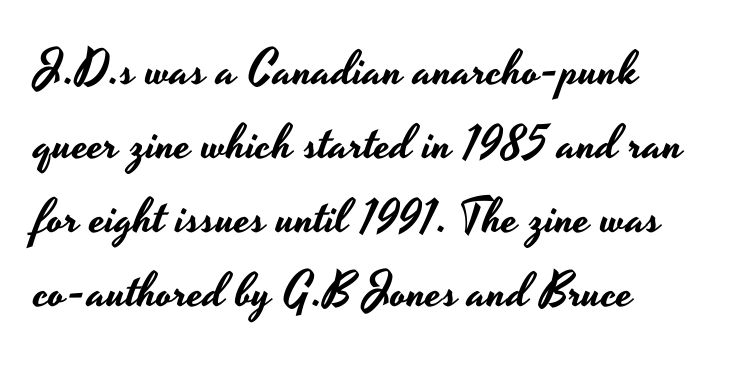
Q: Is the text italic (slanted)? A: Yes.
Q: Is the typeface a serif or a sans-serif typeface? A: Sans-serif.
Q: Is the text underlined? A: No.
Q: Is the spacing between letters normal or unusually wide? A: Normal.
Q: Is the spacing between lines tight, normal or loose? A: Normal.
Q: Width (condensed, normal, or wide)? A: Wide.
Q: Stroke contrast? A: Low.
Q: x-height? A: Small.
Q: Monospaced? A: No.
